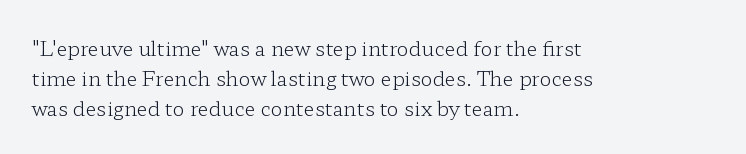
{"italic": "no", "bold": "no", "underline": "no", "align": "left", "line_spacing": "normal", "line_spacing_ratio": 1.49, "letter_spacing": "normal", "letter_spacing_em": 0.0, "glyph_px": 20}
